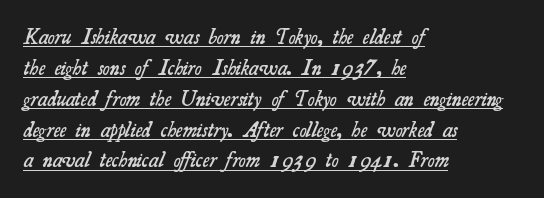
Typographic density is moderately raised because the face is semibold. Leading matches the norm, producing a regular column. These lines stack with their left ends in a neat column. Standard letterfit; no display-style spreading of the glyphs.
